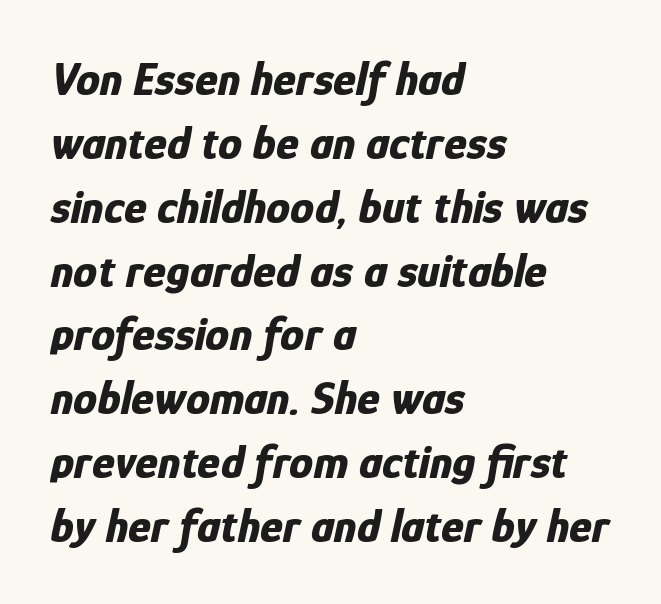
Q: Is the text bold? A: Yes.
Q: Is the text italic (slanted)? A: Yes, it leans right by about 12 degrees.
Q: Is the text underlined? A: No.
Q: How is the paragraph aligned? A: Left-aligned.
Q: Is the spacing between letters normal or unusually wide? A: Normal.
Q: Is the spacing between lines tight, normal or loose? A: Normal.
Q: Width (condensed, normal, or wide)? A: Condensed.
Q: Stroke contrast? A: Low.
Q: x-height? A: Medium.
Q: Monospaced? A: No.
